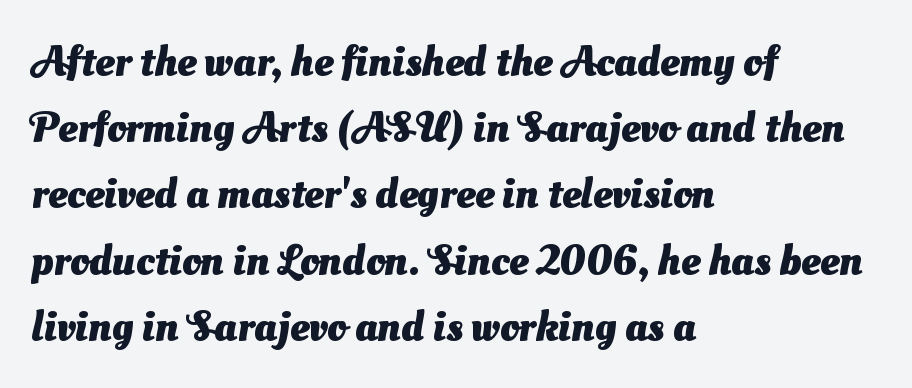
Q: Is the text bold? A: Yes.
Q: Is the typeface a serif or a sans-serif typeface? A: Sans-serif.
Q: Is the text underlined? A: No.
Q: How is the paragraph aligned? A: Left-aligned.
Q: Is the spacing between letters normal or unusually wide? A: Normal.
Q: Is the spacing between lines tight, normal or loose? A: Normal.
Q: Width (condensed, normal, or wide)? A: Normal.
Q: Stroke contrast? A: Medium.
Q: x-height? A: Small.
Q: Monospaced? A: No.
